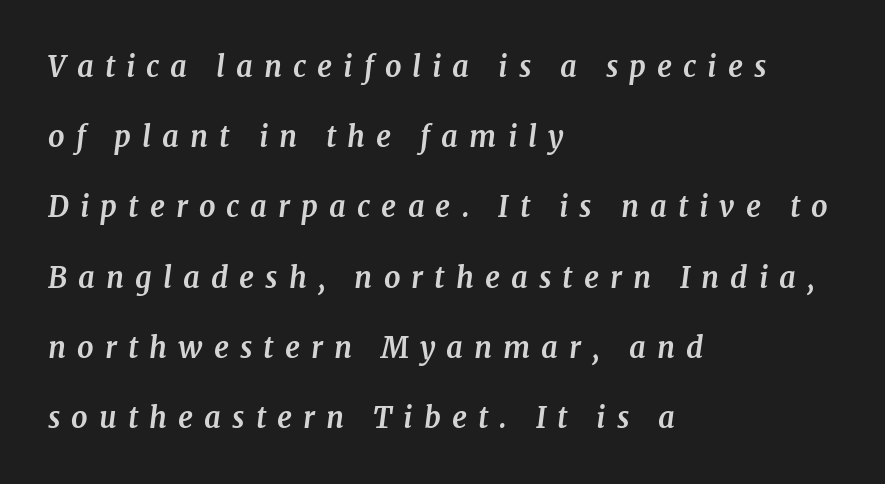
The image shows 29 px bold serif type, italic (leaning right); set left-aligned, loose line spacing (2.42x), unusually wide letter spacing (+0.38 em), not underlined; medium stroke contrast and a medium x-height.
